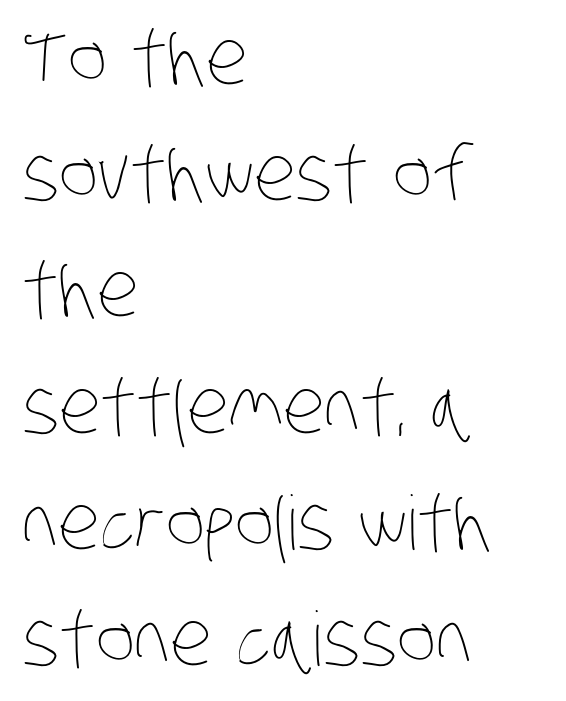
The image shows 75 px thin, condensed type; set left-aligned, normal line spacing (1.55x), normal letter spacing, not underlined; low stroke contrast and a large x-height.
